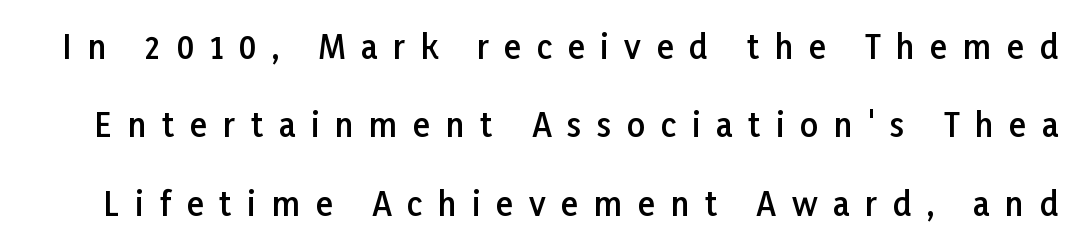
In terms of leading, this rendering errs on the spacious side. Words appear elongated and porous because spacing is wide. Think of a printed novel: that variable character pitch is what you see here. The rendering uses a semibold face; strokes are thickened but not to full bold.
